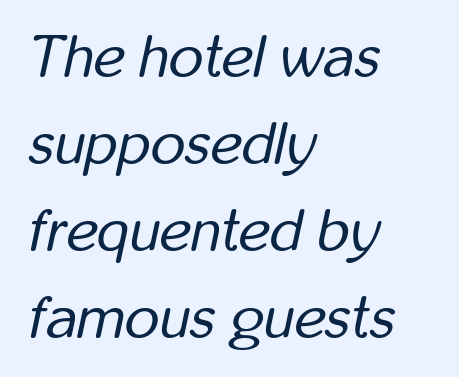
The image shows 60 px regular-weight, condensed type, italic (leaning right); set left-aligned, normal line spacing (1.45x), normal letter spacing, not underlined; low stroke contrast and a medium x-height.
